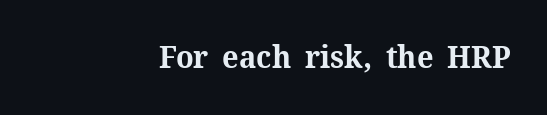
Posture: vertical. Is this a fixed-width face? No — the glyphs have proportional, varying widths. Line endings align vertically; line beginnings do not. Students, this is bold: see how much ink each stroke carries. The baseline area is clear. Is this a sans? No — the strokes have serifs.
